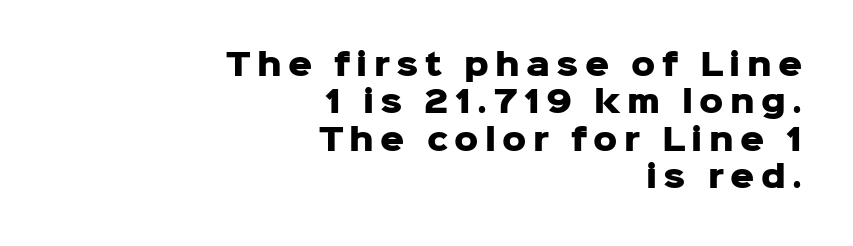
Horizontally, the lines are justified to the trailing edge only. Just letters on the line, the space beneath them empty. These lines are composed in type without serifs. Is this a fixed-width face? No — the glyphs have proportional, varying widths. Vertically, the passage feels balanced, rows spaced as you'd expect. Strokes here are thick enough to call this a true bold.
